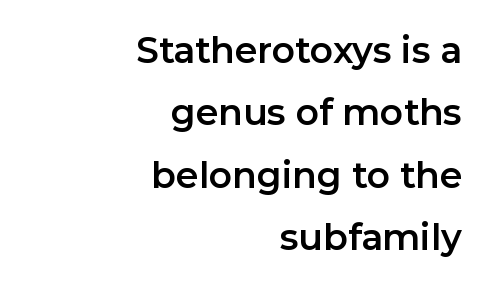
The image shows 36 px sans-serif type, upright; set right-aligned, line spacing 1.73x, normal letter spacing, not underlined; low stroke contrast and a medium x-height.
